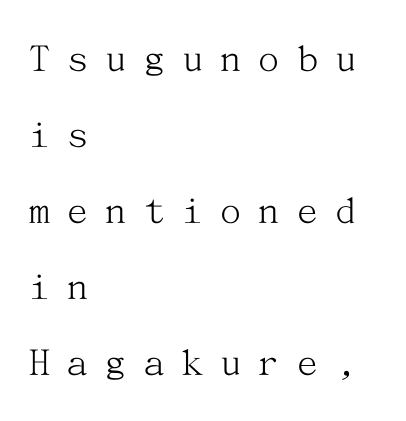
{"serif": "yes", "italic": "no", "bold": "no", "weight": "light", "width": "normal", "stroke_contrast": "medium", "x_height": "medium", "underline": "no", "align": "left", "line_spacing_ratio": 1.81, "letter_spacing": "wide", "letter_spacing_em": 0.41, "glyph_px": 42}
